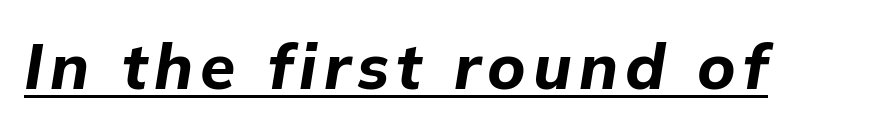
The image shows 64 px bold type, italic (leaning right); set underlined; low stroke contrast and a medium x-height.
